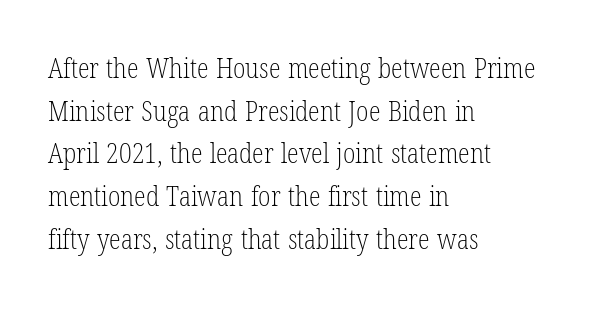
The ragged edge is on the right, which tells us the setting is flush left. Vertical strokes here are truly vertical. Heaviness? Minimal to ordinary, like unemphasized prose. Lines of text with bare space underneath.
